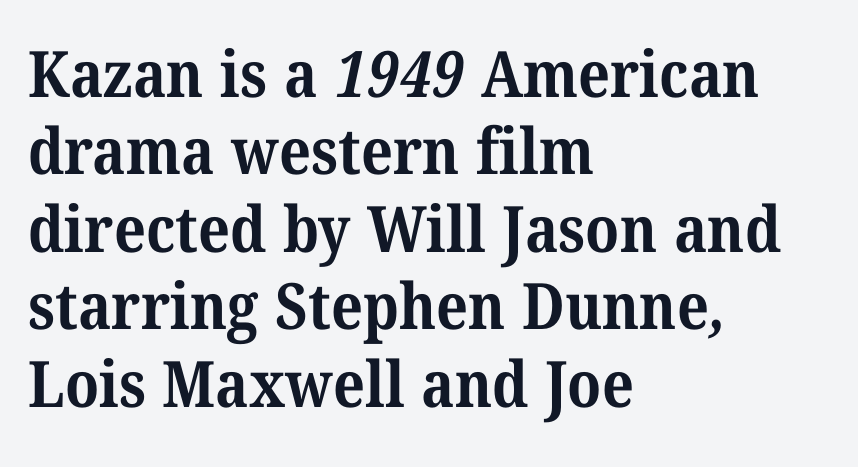
{"serif": "yes", "bold": "yes", "weight": "bold", "width": "normal", "stroke_contrast": "medium", "x_height": "medium", "monospaced": "no", "underline": "no", "align": "left", "line_spacing_ratio": 1.21, "letter_spacing": "normal", "letter_spacing_em": 0.0, "glyph_px": 64}
